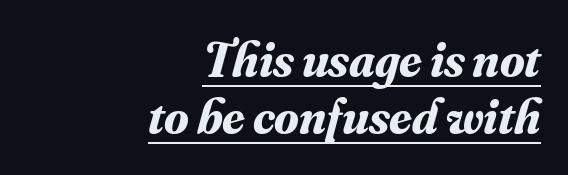
{"serif": "yes", "italic": "yes", "lean": "right", "slant_degrees": 16, "bold": "yes", "weight": "bold", "width": "normal", "stroke_contrast": "medium", "x_height": "small", "monospaced": "no", "underline": "yes", "align": "right", "line_spacing": "tight", "line_spacing_ratio": 1.14, "letter_spacing": "normal", "letter_spacing_em": 0.0, "glyph_px": 50}
